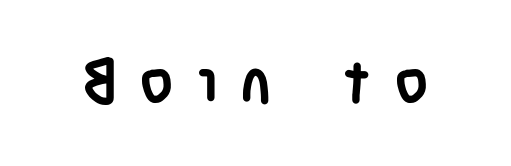
{"serif": "no", "italic": "no", "bold": "yes", "weight": "semibold", "width": "condensed", "stroke_contrast": "low", "x_height": "large", "monospaced": "no", "underline": "no", "letter_spacing": "wide", "letter_spacing_em": 0.37, "glyph_px": 60}
